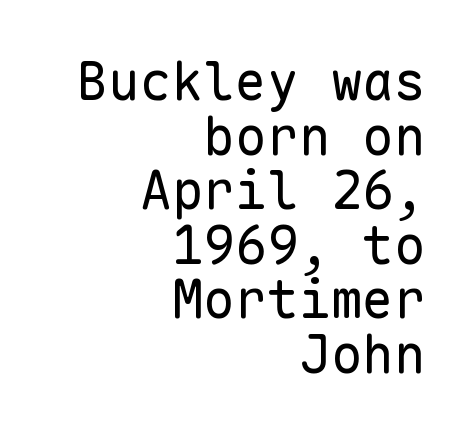
{"serif": "no", "italic": "no", "bold": "no", "weight": "regular", "width": "normal", "stroke_contrast": "low", "x_height": "medium", "monospaced": "yes", "underline": "no", "align": "right", "line_spacing": "tight", "line_spacing_ratio": 1.03, "letter_spacing": "normal", "letter_spacing_em": 0.0, "glyph_px": 53}
